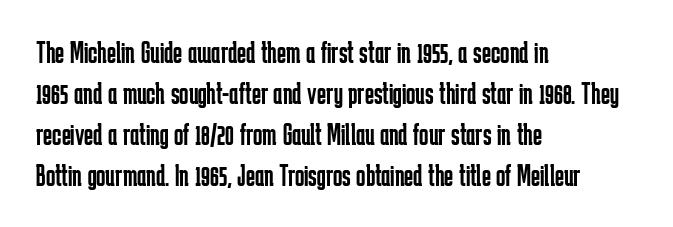
The image shows 31 px regular-weight, condensed sans-serif type, upright; set left-aligned, normal line spacing (1.32x), normal letter spacing, not underlined; low stroke contrast and a medium x-height.
